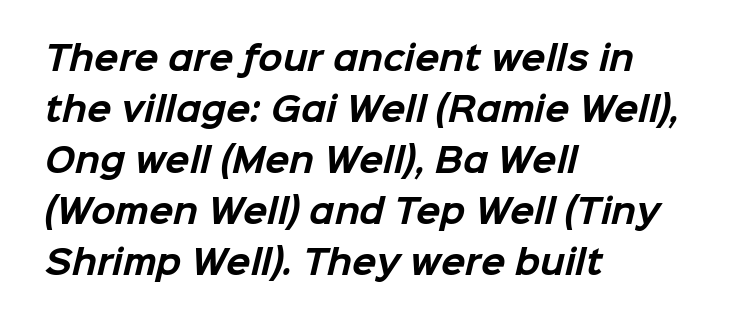
The letters advance in unequal steps, a hallmark of proportional type. The rows are spaced the way most documents space them. Are there feet on the stems? There aren't — it's a sans. Is the letter spacing exaggerated? No — it looks like the ordinary default.
